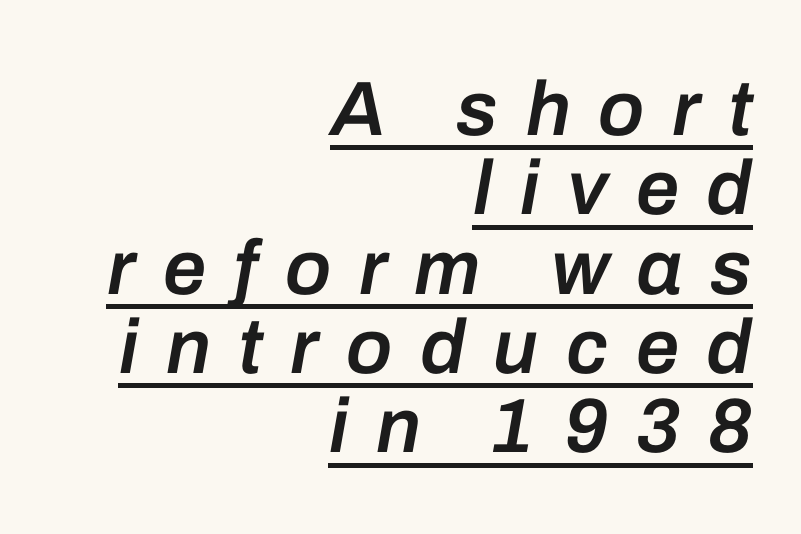
The glyphs are accompanied by a horizontal stroke just below them. Honestly, the rows look squashed on top of each other. Its strokes are somewhat broadened, the hallmark of semibold type. Line endings align vertically; line beginnings do not.
